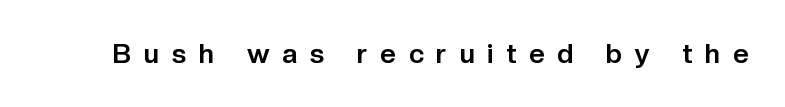
The image shows 27 px bold type, upright; set unusually wide letter spacing (+0.48 em), not underlined.
